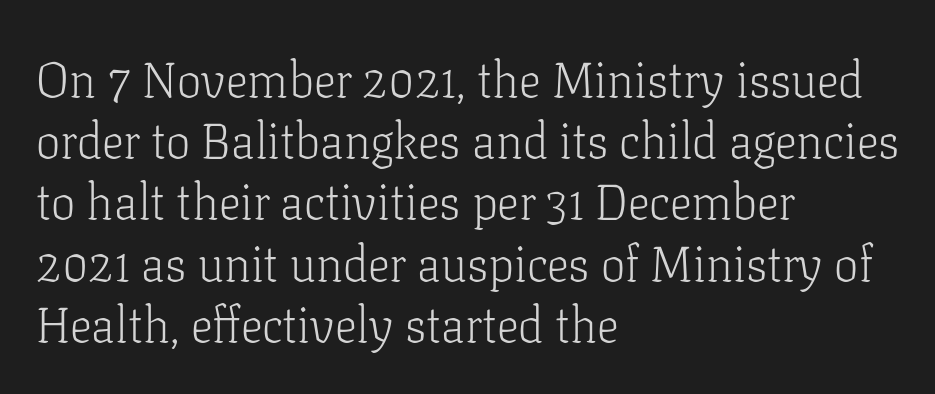
Q: Is the text bold? A: No.
Q: Is the text italic (slanted)? A: No, it is upright.
Q: Is the typeface a serif or a sans-serif typeface? A: Serif.
Q: Is the text underlined? A: No.
Q: How is the paragraph aligned? A: Left-aligned.
Q: Is the spacing between letters normal or unusually wide? A: Normal.
Q: Is the spacing between lines tight, normal or loose? A: Normal.
Q: Width (condensed, normal, or wide)? A: Normal.
Q: Stroke contrast? A: Low.
Q: x-height? A: Medium.
Q: Monospaced? A: No.
